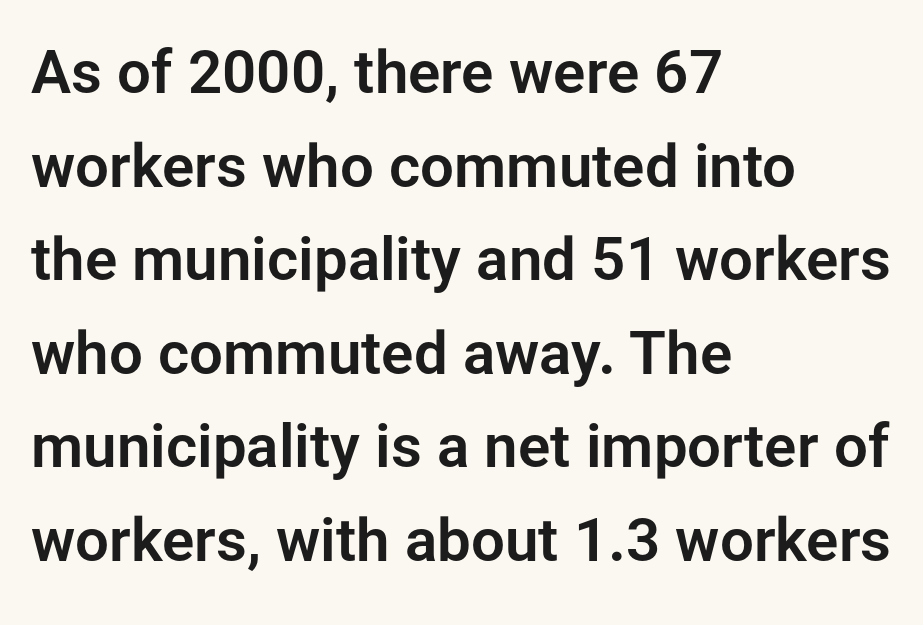
Here the designer chose a conventional face with non-uniform glyph widths. There is no visible air inserted between adjacent glyphs. The baseline area is clear. Horizontal bands of white between lines are of average thickness.
